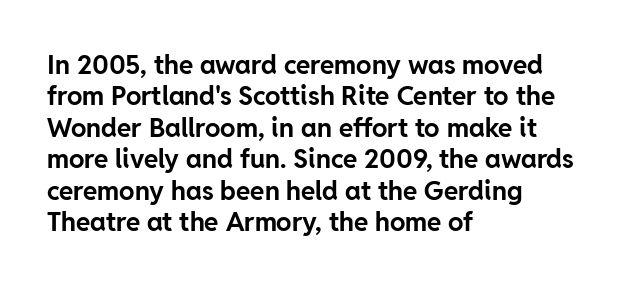
Q: Is the text bold? A: Yes.
Q: Is the text italic (slanted)? A: No, it is upright.
Q: Is the text underlined? A: No.
Q: How is the paragraph aligned? A: Left-aligned.
Q: Is the spacing between letters normal or unusually wide? A: Normal.
